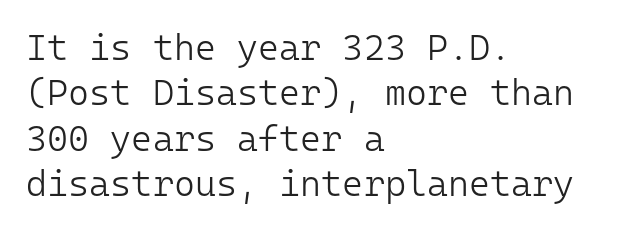
The image shows 36 px light sans-serif type, upright, monospaced; set left-aligned, normal line spacing (1.26x), normal letter spacing, not underlined; low stroke contrast and a medium x-height.
